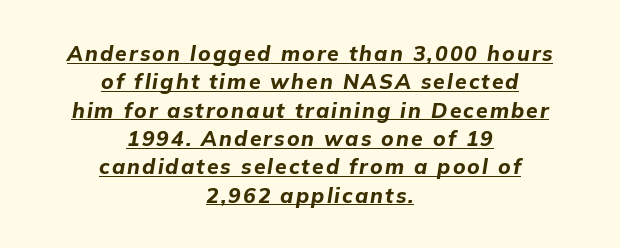
The image shows 21 px bold type, italic (leaning right); set centered, normal line spacing (1.35x), underlined.
